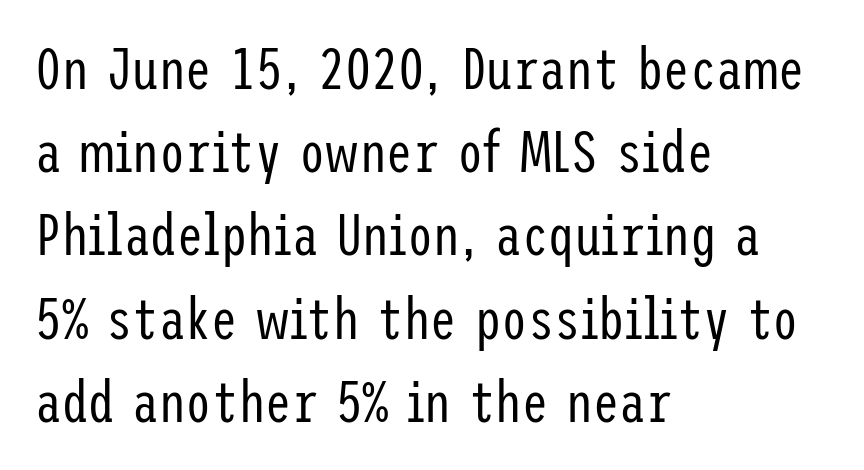
{"serif": "no", "italic": "no", "bold": "no", "weight": "regular", "width": "condensed", "stroke_contrast": "low", "x_height": "medium", "underline": "no", "align": "left", "line_spacing": "normal", "line_spacing_ratio": 1.41, "letter_spacing": "normal", "letter_spacing_em": 0.0, "glyph_px": 59}
